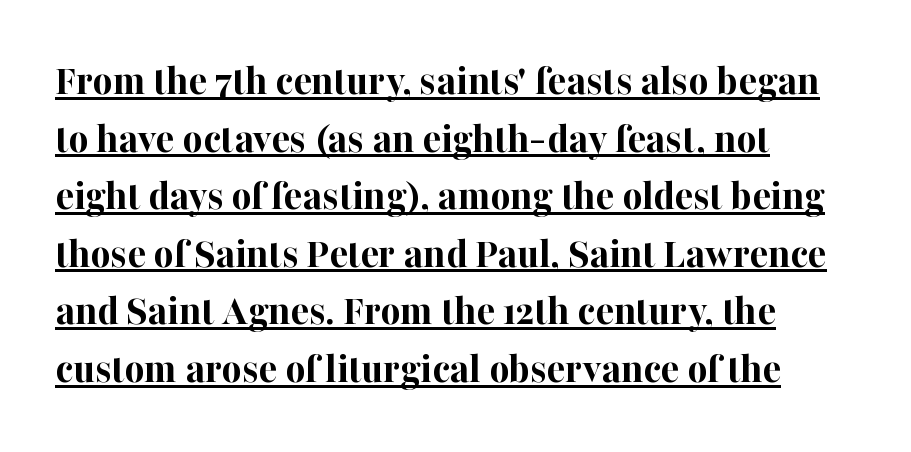
Leading: standard. The axis of the letterforms is exactly vertical. Notice how the passage keeps a crisp vertical edge on the left only. Is this a fixed-width face? No — the glyphs have proportional, varying widths. Short note: letters normally spaced. Weight: bold.
